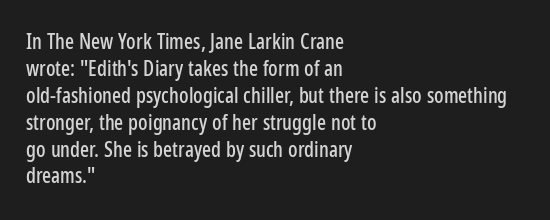
Q: Is the text italic (slanted)? A: No, it is upright.
Q: Is the text underlined? A: No.
Q: How is the paragraph aligned? A: Left-aligned.
Q: Is the spacing between letters normal or unusually wide? A: Normal.
Q: Is the spacing between lines tight, normal or loose? A: Normal.
